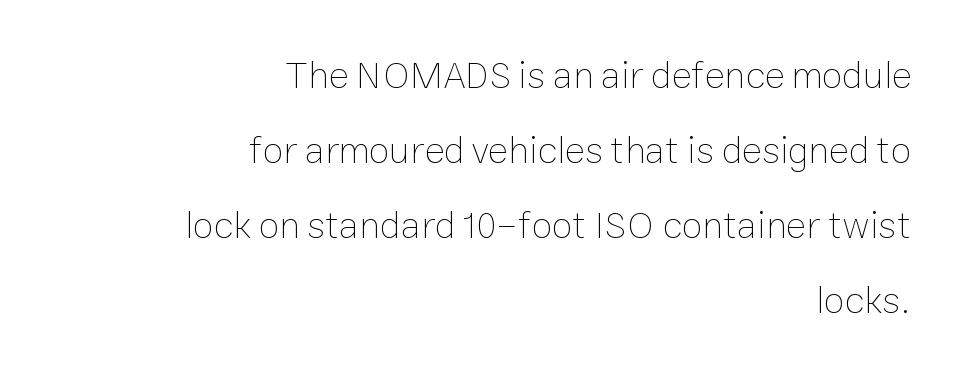
The designer dialed line spacing up above the default. It's the straight-up-and-down kind of type. Is this a fixed-width face? No — the glyphs have proportional, varying widths. Casual observation: everything's shoved over to the right. The letters look calm and open, with moderate or lighter stems.
